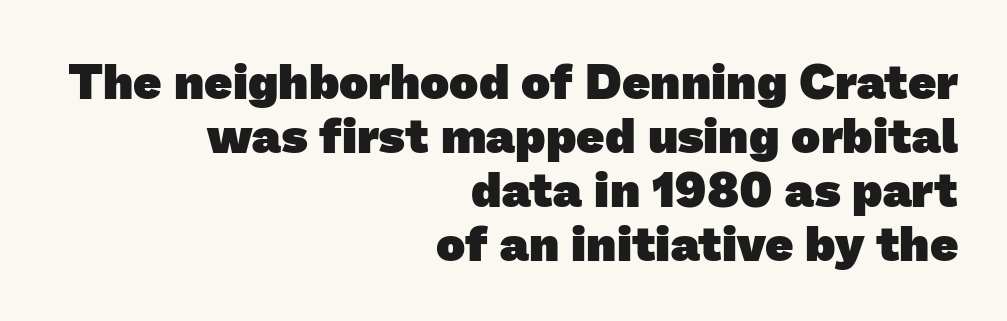
The words here are not underlined. The face used here is proportionally spaced, like ordinary book or web type. All the whitespace from short lines collects on the left. The rendering uses a small line-height, squeezing the rows. Type style note: lacks serifs. Compared with an ordinary text face, these strokes are far heavier — a full bold.
